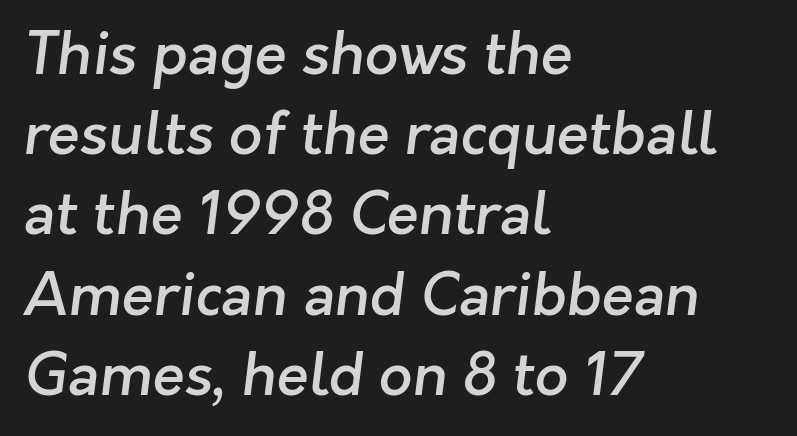
The image shows 59 px semibold sans-serif type; set left-aligned, normal line spacing (1.36x), normal letter spacing, not underlined; low stroke contrast and a medium x-height.
